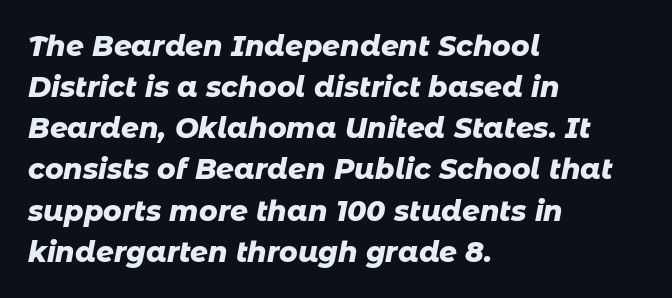
{"italic": "yes", "lean": "right", "slant_degrees": 11, "bold": "yes", "weight": "heavy", "width": "normal", "stroke_contrast": "low", "x_height": "medium", "monospaced": "no", "underline": "no", "align": "left", "line_spacing": "normal", "line_spacing_ratio": 1.47, "letter_spacing": "normal", "letter_spacing_em": 0.0, "glyph_px": 28}
